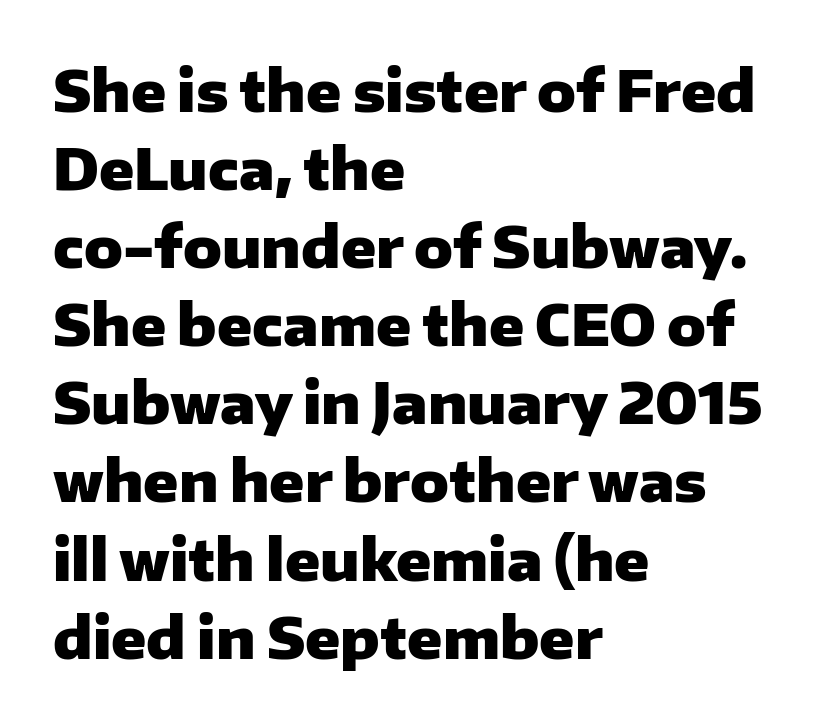
Q: Is the text bold? A: Yes.
Q: Is the text italic (slanted)? A: No, it is upright.
Q: Is the typeface a serif or a sans-serif typeface? A: Sans-serif.
Q: Is the text underlined? A: No.
Q: How is the paragraph aligned? A: Left-aligned.
Q: Is the spacing between letters normal or unusually wide? A: Normal.
Q: Is the spacing between lines tight, normal or loose? A: Normal.
Q: Width (condensed, normal, or wide)? A: Normal.
Q: Stroke contrast? A: Low.
Q: x-height? A: Medium.
Q: Monospaced? A: No.
